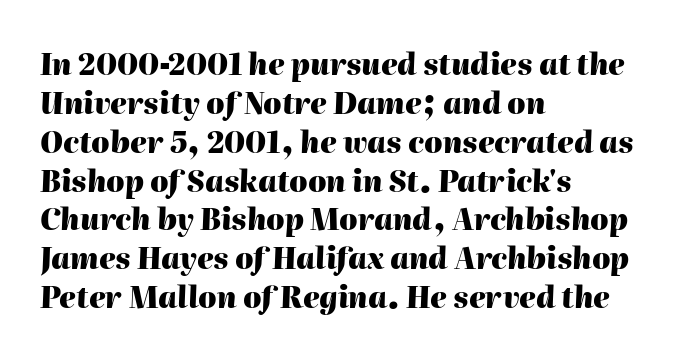
Q: Is the text bold? A: Yes.
Q: Is the text italic (slanted)? A: Yes, it leans right by about 2 degrees.
Q: Is the text underlined? A: No.
Q: How is the paragraph aligned? A: Left-aligned.
Q: Is the spacing between letters normal or unusually wide? A: Normal.
Q: Is the spacing between lines tight, normal or loose? A: Normal.
Q: Width (condensed, normal, or wide)? A: Normal.
Q: Stroke contrast? A: High.
Q: x-height? A: Medium.
Q: Monospaced? A: No.
